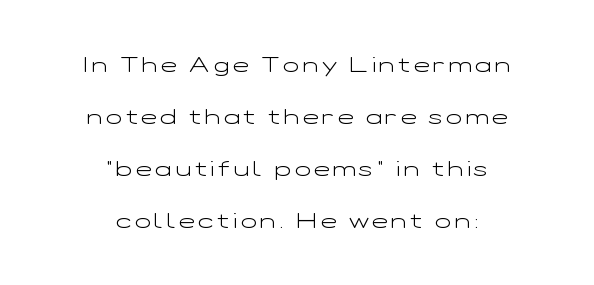
The space beneath each line is pristine and unruled. Does the copy run flush right? No — it is centered line by line. The cut favours lightness, reaching ordinary text weight at its darkest. Ordinary non-slanted type is in use.
